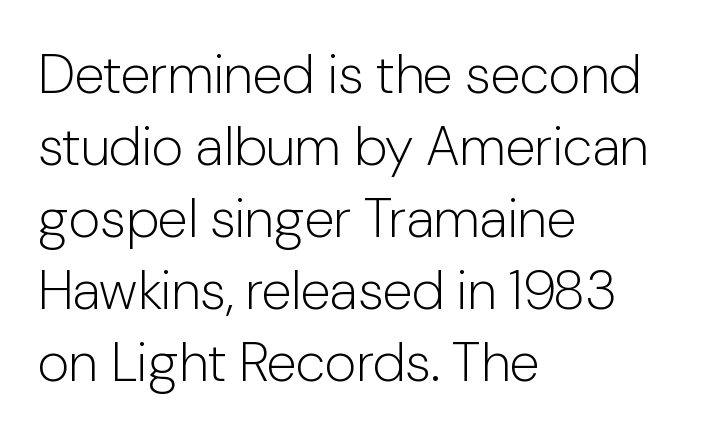
Q: Is the text bold? A: No.
Q: Is the text italic (slanted)? A: No, it is upright.
Q: Is the typeface a serif or a sans-serif typeface? A: Sans-serif.
Q: Is the text underlined? A: No.
Q: How is the paragraph aligned? A: Left-aligned.
Q: Is the spacing between letters normal or unusually wide? A: Normal.
Q: Is the spacing between lines tight, normal or loose? A: Normal.
Q: Width (condensed, normal, or wide)? A: Normal.
Q: Stroke contrast? A: Low.
Q: x-height? A: Medium.
Q: Monospaced? A: No.
